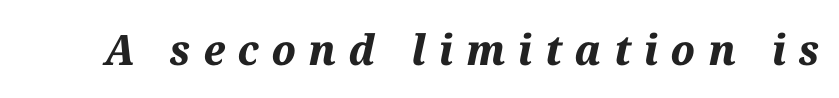
Q: Is the text bold? A: Yes.
Q: Is the text italic (slanted)? A: Yes, it leans right by about 12 degrees.
Q: Is the text underlined? A: No.
Q: Is the spacing between letters normal or unusually wide? A: Unusually wide.
Q: Width (condensed, normal, or wide)? A: Normal.
Q: Stroke contrast? A: Medium.
Q: x-height? A: Medium.
Q: Monospaced? A: No.
